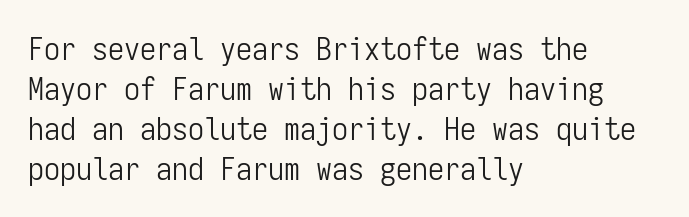
The image shows 32 px light, condensed sans-serif type, upright, monospaced; set left-aligned, normal line spacing (1.25x), normal letter spacing, not underlined; low stroke contrast and a medium x-height.
